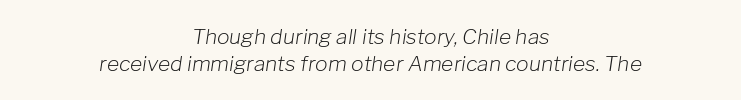
Characters follow at the spacing the type designer built in. Typeset on center — no edge is straight. Notice how descenders clear the ascenders below comfortably — that's standard leading. The font is comparable to plain body text, perhaps lighter. The glyphs look as if they've been sheared to an angle. Descender tails drop into unmarked territory.
